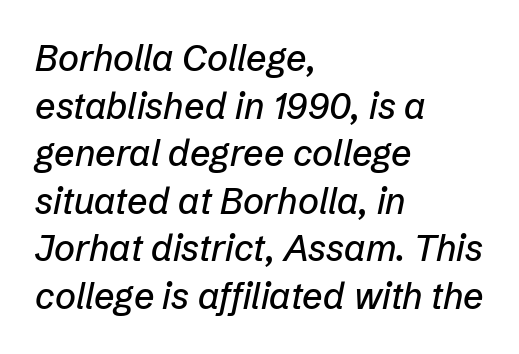
The image shows 36 px text type, italic (leaning right); set left-aligned, normal line spacing (1.32x), normal letter spacing, not underlined; low stroke contrast and a medium x-height.
